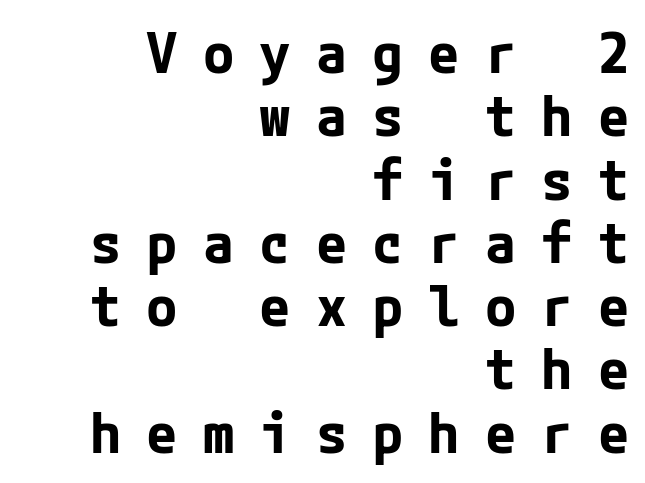
The image shows 57 px bold sans-serif type, upright; set right-aligned, tight line spacing (1.11x), unusually wide letter spacing (+0.44 em), not underlined; low stroke contrast and a medium x-height.
